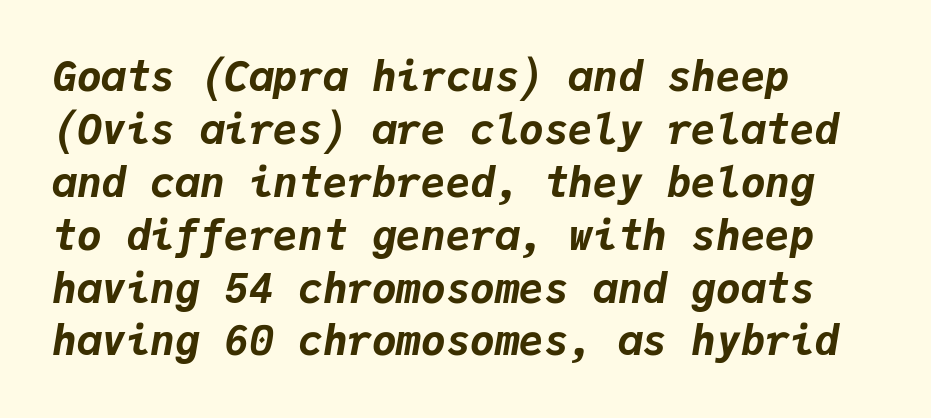
In terms of weight, the rendering is a true, heavy bold. The letters march in equal steps, a hallmark of fixed-pitch type. Layout note: lines flush left. You could call the tracking neutral — neither tight nor loose. The designer left line spacing at the default. The glyphs are unaccompanied by any horizontal stroke below them.
